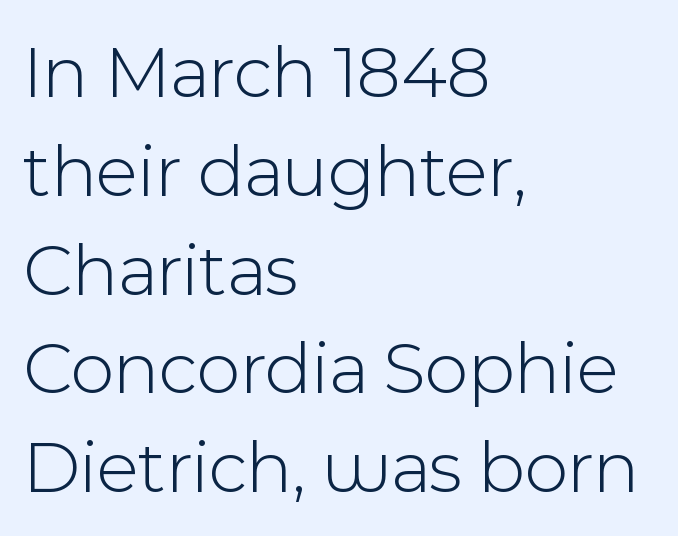
Q: Is the text bold? A: No.
Q: Is the text italic (slanted)? A: No, it is upright.
Q: Is the typeface a serif or a sans-serif typeface? A: Sans-serif.
Q: Is the text underlined? A: No.
Q: How is the paragraph aligned? A: Left-aligned.
Q: Is the spacing between letters normal or unusually wide? A: Normal.
Q: Is the spacing between lines tight, normal or loose? A: Normal.
Q: Width (condensed, normal, or wide)? A: Normal.
Q: x-height? A: Medium.
Q: Monospaced? A: No.
